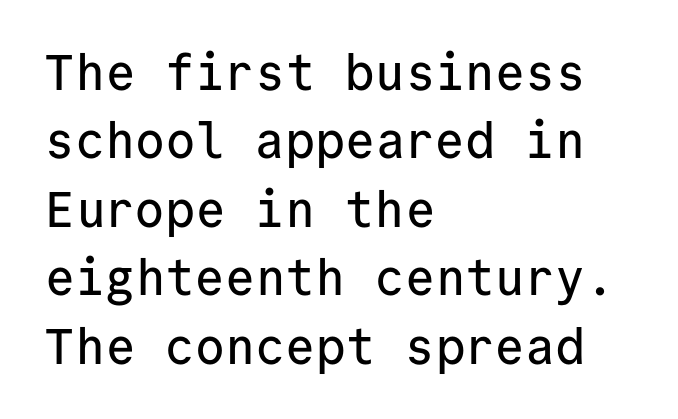
{"serif": "no", "italic": "no", "width": "normal", "stroke_contrast": "low", "x_height": "medium", "monospaced": "yes", "underline": "no", "align": "left", "line_spacing": "normal", "line_spacing_ratio": 1.37, "letter_spacing": "normal", "letter_spacing_em": 0.0, "glyph_px": 50}
